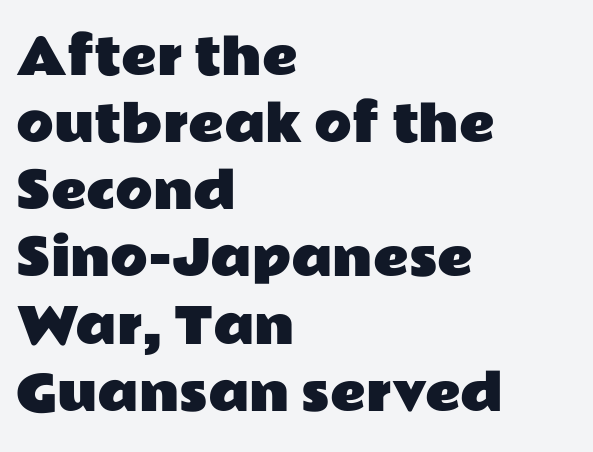
Q: Is the text italic (slanted)? A: No, it is upright.
Q: Is the typeface a serif or a sans-serif typeface? A: Sans-serif.
Q: Is the text underlined? A: No.
Q: How is the paragraph aligned? A: Left-aligned.
Q: Is the spacing between letters normal or unusually wide? A: Normal.
Q: Is the spacing between lines tight, normal or loose? A: Normal.
Q: Width (condensed, normal, or wide)? A: Wide.
Q: Stroke contrast? A: Low.
Q: x-height? A: Medium.
Q: Monospaced? A: No.
